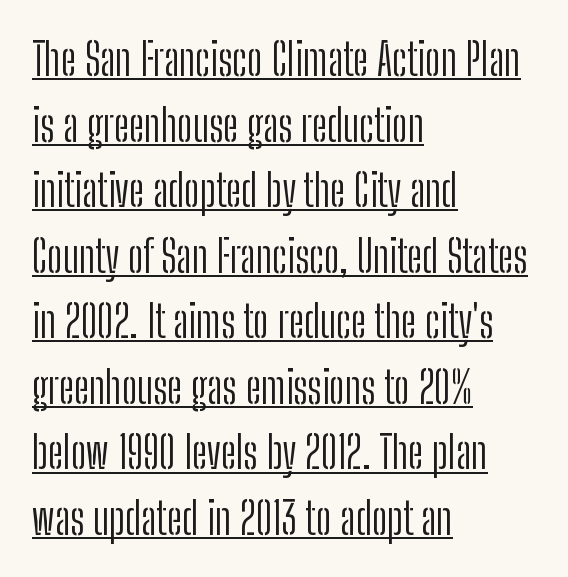
The image shows 44 px light, condensed sans-serif type, upright; set left-aligned, normal line spacing (1.49x), normal letter spacing, underlined; low stroke contrast and a medium x-height.
